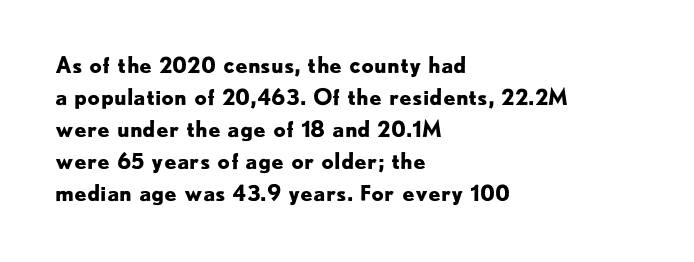
These lines were composed using upright roman letters. Bare-footed words on every line. The vertical gap from one line to the next is medium. Leftover space on each line is placed entirely after the last word. The line texture is even and compact thanks to regular tracking.
